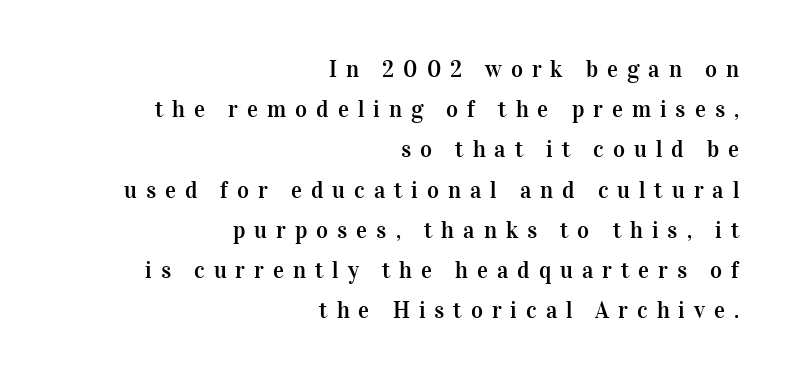
The image shows 23 px text type, upright; set right-aligned, line spacing 1.75x, unusually wide letter spacing (+0.39 em), not underlined.
